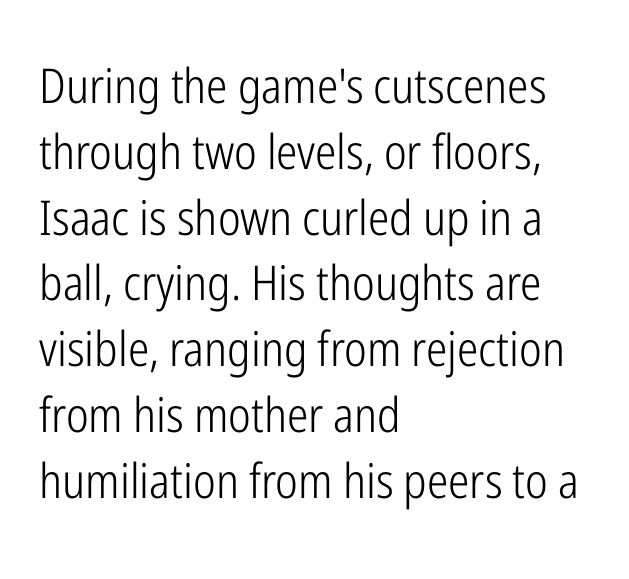
The image shows 48 px light, condensed sans-serif type, upright; set left-aligned, normal line spacing (1.37x), normal letter spacing, not underlined; low stroke contrast and a medium x-height.
